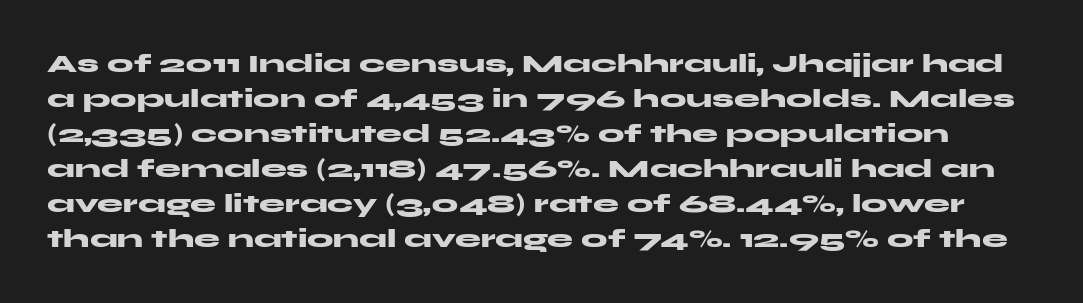
Q: Is the text bold? A: Yes.
Q: Is the text italic (slanted)? A: No, it is upright.
Q: Is the text underlined? A: No.
Q: Is the spacing between letters normal or unusually wide? A: Normal.
Q: Is the spacing between lines tight, normal or loose? A: Normal.
